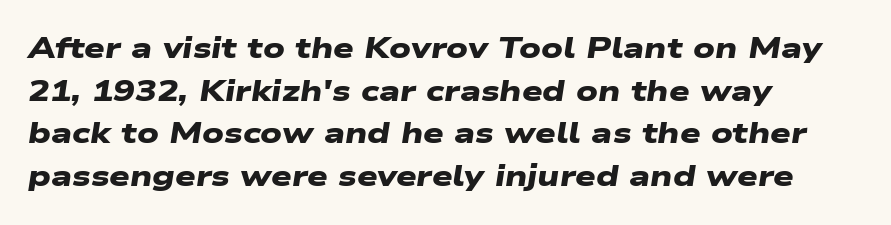
Q: Is the text bold? A: Yes.
Q: Is the typeface a serif or a sans-serif typeface? A: Sans-serif.
Q: Is the text underlined? A: No.
Q: How is the paragraph aligned? A: Left-aligned.
Q: Is the spacing between letters normal or unusually wide? A: Normal.
Q: Is the spacing between lines tight, normal or loose? A: Normal.
Q: Width (condensed, normal, or wide)? A: Wide.
Q: Stroke contrast? A: Low.
Q: x-height? A: Medium.
Q: Monospaced? A: No.
